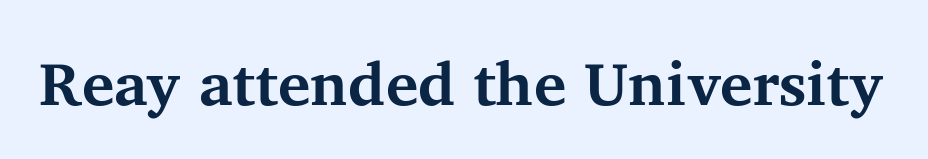
{"serif": "yes", "italic": "no", "bold": "yes", "weight": "bold", "width": "normal", "stroke_contrast": "medium", "x_height": "medium", "monospaced": "no", "underline": "no", "letter_spacing": "normal", "letter_spacing_em": 0.0, "glyph_px": 61}
